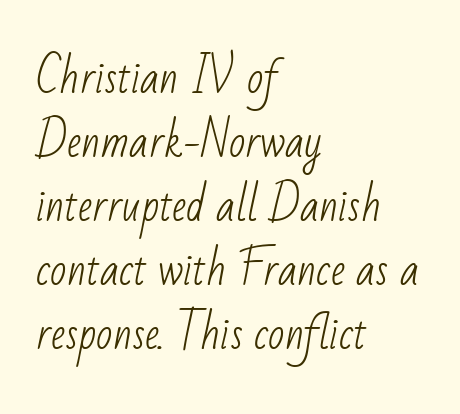
Q: Is the text bold? A: No.
Q: Is the typeface a serif or a sans-serif typeface? A: Sans-serif.
Q: Is the text underlined? A: No.
Q: How is the paragraph aligned? A: Left-aligned.
Q: Is the spacing between letters normal or unusually wide? A: Normal.
Q: Is the spacing between lines tight, normal or loose? A: Normal.
Q: Width (condensed, normal, or wide)? A: Condensed.
Q: Stroke contrast? A: Low.
Q: x-height? A: Small.
Q: Monospaced? A: No.
